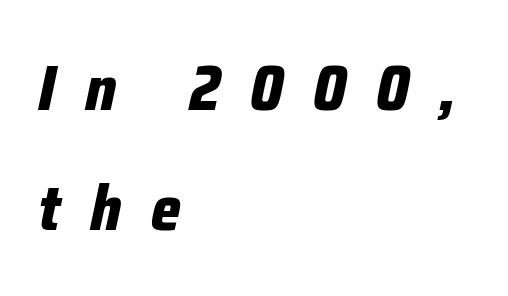
This sample has the flowing, uneven cadence of proportional lettering. The paragraph shown leans on its left margin. A bare baseline throughout the passage. The letters are bold, with thick, heavy strokes. Widely set lines give the paragraph a tall, airy silhouette.
